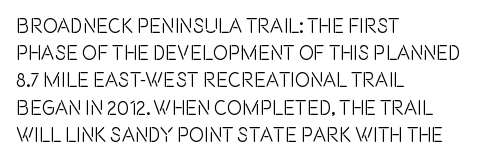
The image shows 20 px text type, upright; set left-aligned, normal line spacing (1.36x), normal letter spacing, not underlined.
